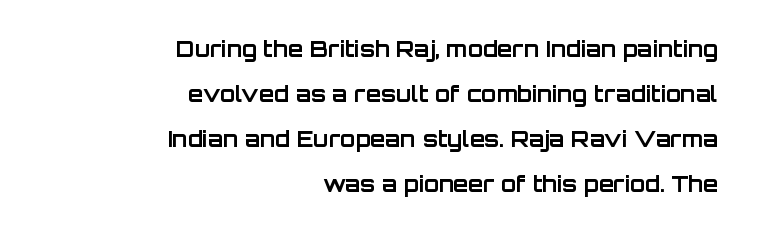
The image shows 22 px bold type, upright; set right-aligned, loose line spacing (2.04x), normal letter spacing, not underlined.
